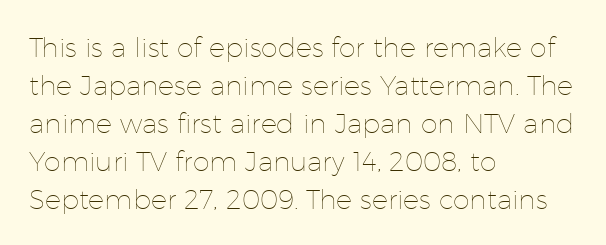
The image shows 27 px text type, upright; set left-aligned, normal line spacing (1.41x), normal letter spacing, not underlined.
